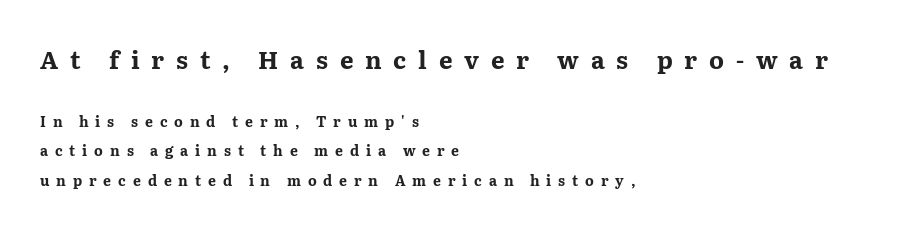
The image shows 24 px bold type, upright; set left-aligned, loose line spacing (2.11x), unusually wide letter spacing (+0.49 em), not underlined; the first (top) block is 1.71x larger.
